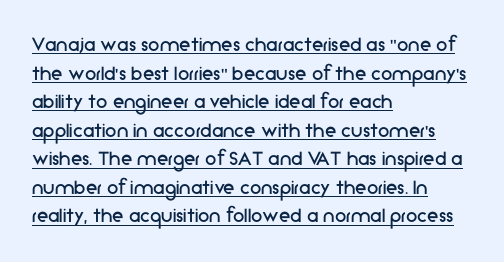
Between one letter and the next there's only the usual sliver of space. Leftover space on each line is placed entirely after the last word. The letters stand upright; this is a roman face. No heavy texture on the line: the type isn't bold. Underline: present.
